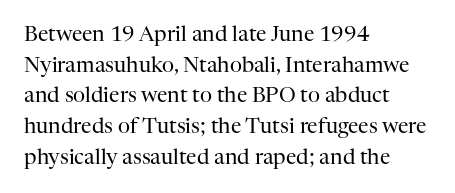
The image shows 21 px text type, upright; set left-aligned, normal line spacing (1.46x), normal letter spacing, not underlined.
